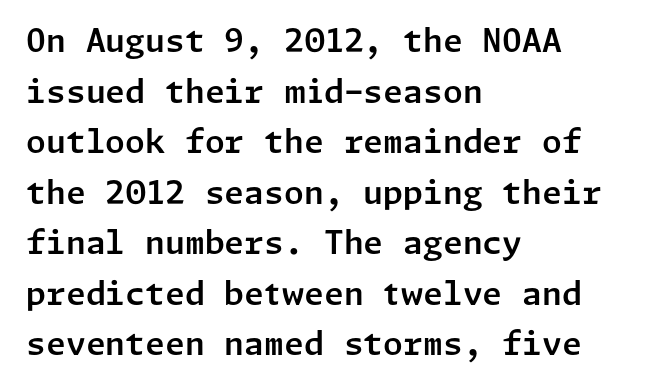
The image shows 32 px sans-serif type, upright; set left-aligned, normal line spacing (1.58x), normal letter spacing, not underlined; low stroke contrast and a medium x-height.
